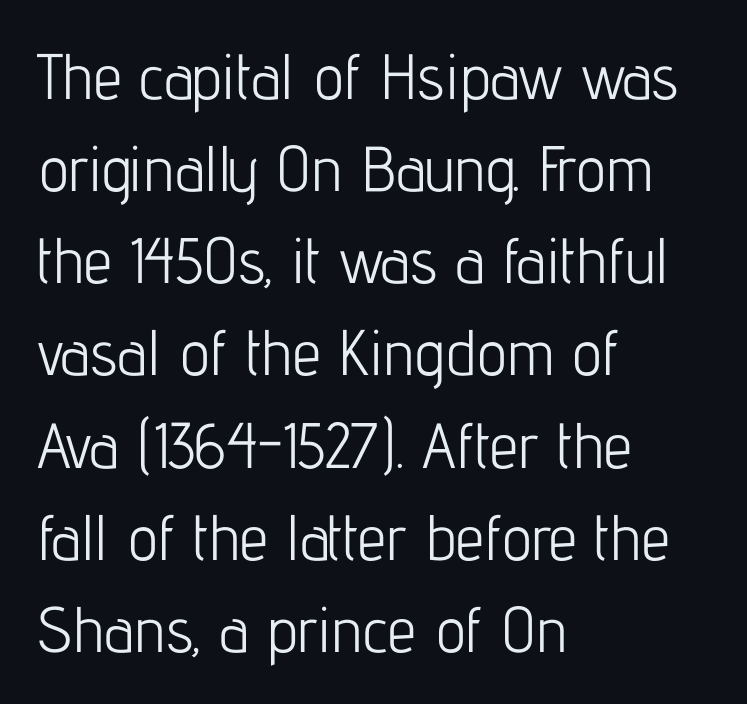
Q: Is the text bold? A: No.
Q: Is the text italic (slanted)? A: No, it is upright.
Q: Is the typeface a serif or a sans-serif typeface? A: Sans-serif.
Q: Is the text underlined? A: No.
Q: How is the paragraph aligned? A: Left-aligned.
Q: Is the spacing between letters normal or unusually wide? A: Normal.
Q: Is the spacing between lines tight, normal or loose? A: Normal.
Q: Width (condensed, normal, or wide)? A: Condensed.
Q: Stroke contrast? A: Low.
Q: x-height? A: Medium.
Q: Monospaced? A: No.
